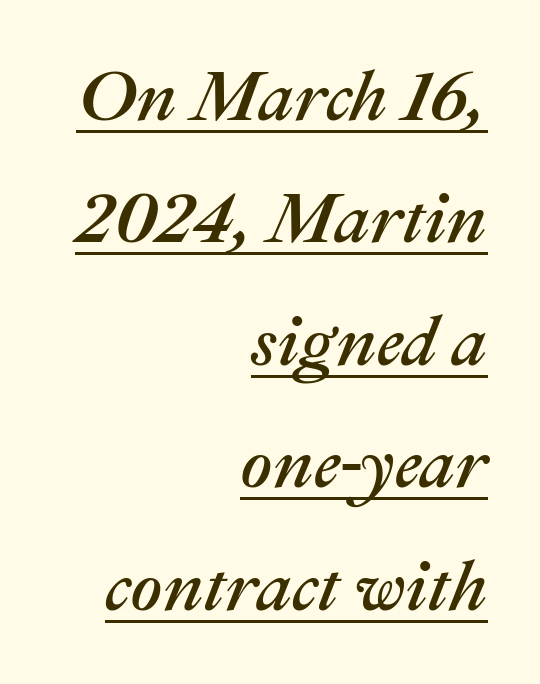
Has an underline been added? It has. Horizontal alignment here is rightward, an uncommon choice for prose. Varying glyph widths throughout — classic text-font behaviour. Letter spacing: default.
